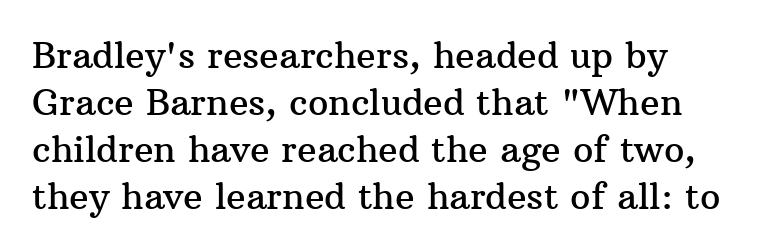
Q: Is the text italic (slanted)? A: No, it is upright.
Q: Is the typeface a serif or a sans-serif typeface? A: Serif.
Q: Is the text underlined? A: No.
Q: Is the spacing between letters normal or unusually wide? A: Normal.
Q: Is the spacing between lines tight, normal or loose? A: Normal.
Q: Width (condensed, normal, or wide)? A: Normal.
Q: Stroke contrast? A: Medium.
Q: x-height? A: Medium.
Q: Monospaced? A: No.
